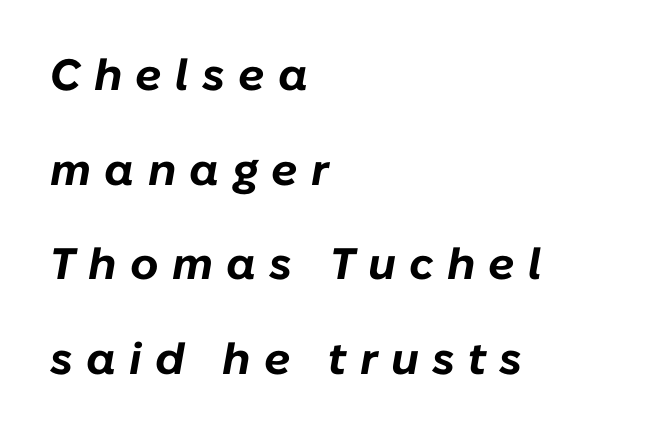
The image shows 44 px bold type, italic (leaning right); set left-aligned, loose line spacing (2.15x), unusually wide letter spacing (+0.3 em), not underlined; low stroke contrast and a medium x-height.
